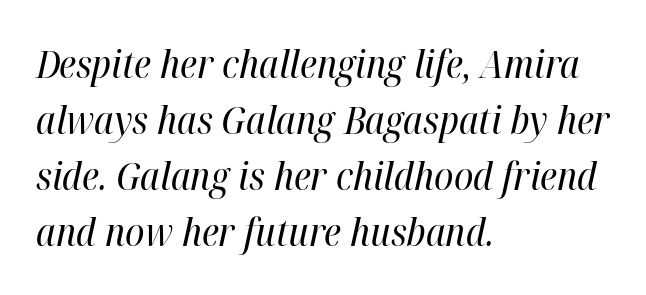
The image shows 39 px regular-weight, condensed type, italic (leaning right); set left-aligned, normal line spacing (1.44x), normal letter spacing, not underlined; high stroke contrast and a medium x-height.
